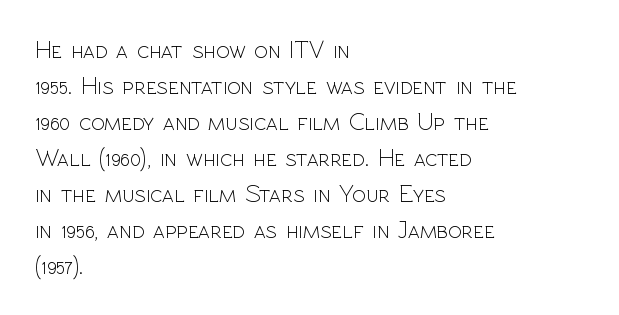
The image shows 25 px text type, upright; set left-aligned, normal line spacing (1.44x), normal letter spacing, not underlined.
